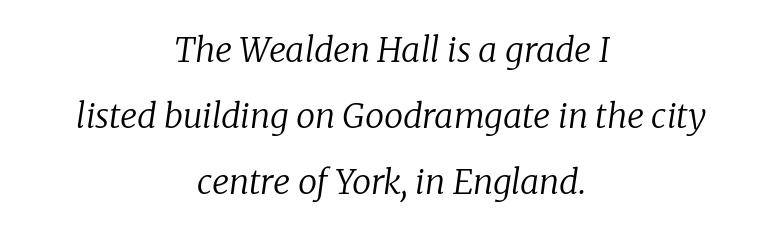
No heavy texture on the line: the type isn't bold. Rule under the text: the space is simply empty. The font's italic variant was chosen for this text. Neither beginnings nor endings align; midpoints do. The designer dialed line spacing up above the default. Is this a fixed-width face? No — the glyphs have proportional, varying widths.
